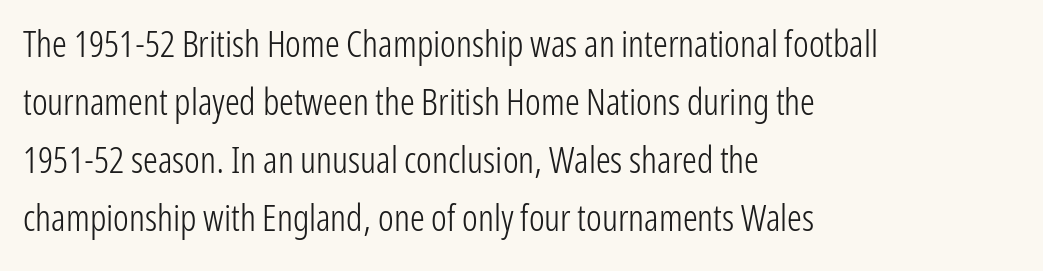
{"serif": "no", "italic": "no", "bold": "no", "weight": "light", "width": "condensed", "stroke_contrast": "low", "x_height": "medium", "monospaced": "no", "underline": "no", "align": "left", "line_spacing": "normal", "line_spacing_ratio": 1.57, "letter_spacing": "normal", "letter_spacing_em": 0.0, "glyph_px": 37}
